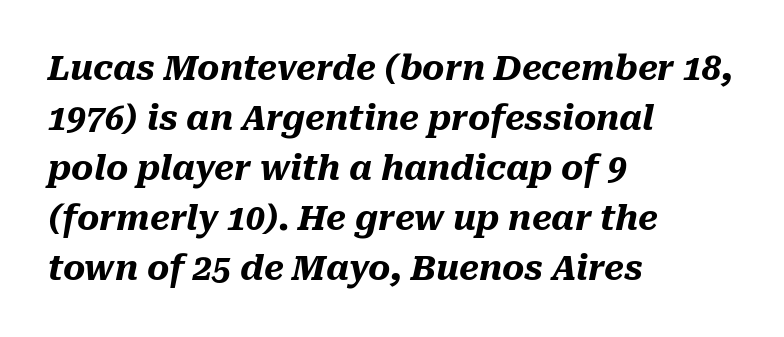
Characters follow at the spacing the type designer built in. Each new line begins a customary step beneath the previous one. A dark, heavy texture on the line: the type is bold. The area under the type is left untouched. Caption: multi-line text, flush left, ragged right.
